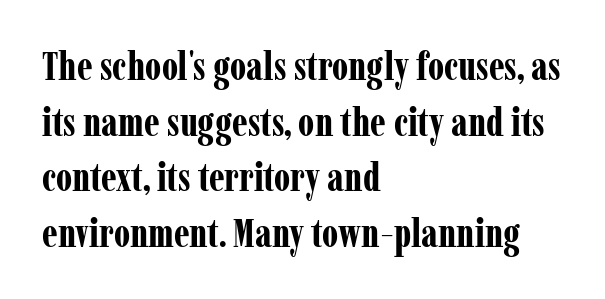
The image shows 40 px bold, condensed serif type, upright; set left-aligned, normal line spacing (1.39x), normal letter spacing, not underlined; low stroke contrast and a medium x-height.
